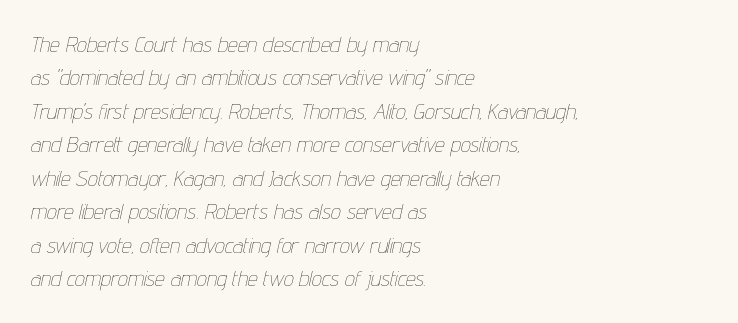
{"italic": "yes", "lean": "right", "slant_degrees": 12, "bold": "no", "underline": "no", "align": "left", "line_spacing": "normal", "line_spacing_ratio": 1.52, "letter_spacing": "normal", "letter_spacing_em": 0.0, "glyph_px": 22}
